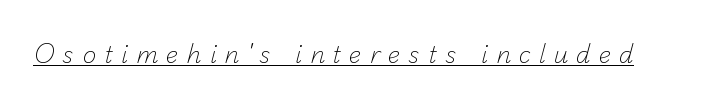
Q: Is the text bold? A: No.
Q: Is the text underlined? A: Yes.
Q: Is the spacing between letters normal or unusually wide? A: Unusually wide.
